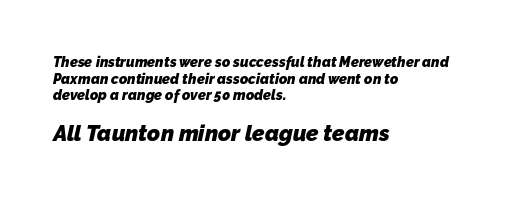
Q: Is the text bold? A: Yes.
Q: Is the text underlined? A: No.
Q: How is the paragraph aligned? A: Left-aligned.
Q: Is the spacing between letters normal or unusually wide? A: Normal.
Q: Which block of text is set in a larger size, the first (top) or the second (bottom)? A: The second (bottom) one.
